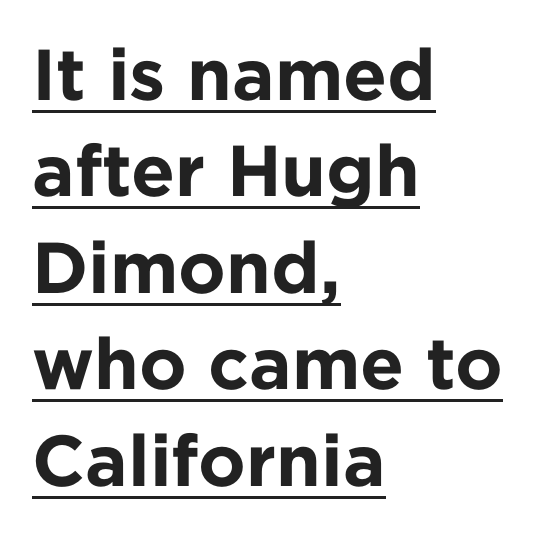
The image shows 72 px bold sans-serif type, upright; set left-aligned, normal line spacing (1.34x), normal letter spacing, underlined; low stroke contrast and a medium x-height.
